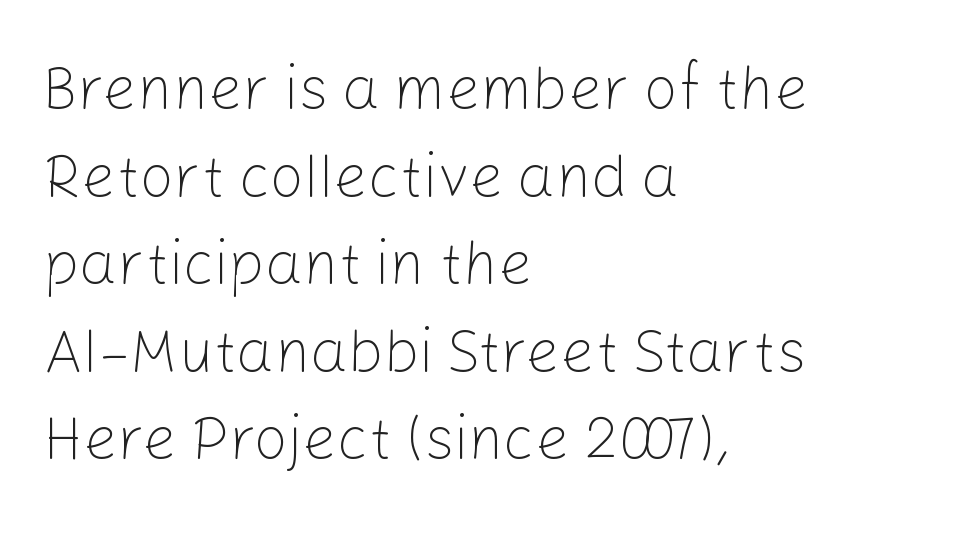
Q: Is the text bold? A: No.
Q: Is the text italic (slanted)? A: No, it is upright.
Q: Is the typeface a serif or a sans-serif typeface? A: Sans-serif.
Q: Is the text underlined? A: No.
Q: How is the paragraph aligned? A: Left-aligned.
Q: Is the spacing between letters normal or unusually wide? A: Normal.
Q: Is the spacing between lines tight, normal or loose? A: Normal.
Q: Width (condensed, normal, or wide)? A: Normal.
Q: Stroke contrast? A: Low.
Q: x-height? A: Medium.
Q: Monospaced? A: No.
